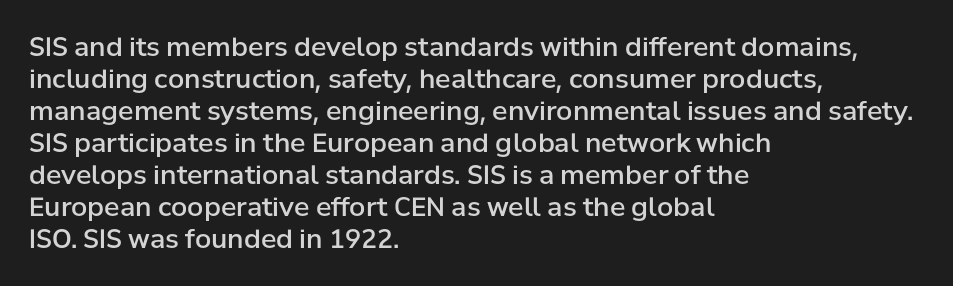
Each row of text sits above clean, open space. In CSS terms this would be text-align: left. Is the type bold? Partly — it's a semibold, heavier than regular but not fully bold. The font's upright variant was chosen for this text. Nothing unusual about the tracking: characters are spaced as the font intends.
